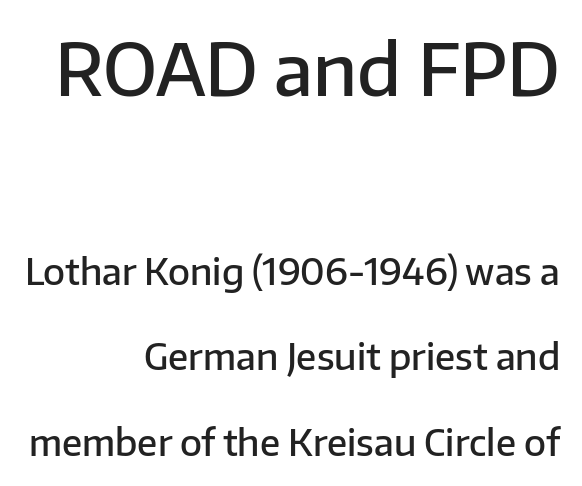
Typesetter's note: demi weight, one step under bold. Regarding serifs, this sample does without them. Italic? Not at all — the glyphs are vertical. The emphasis by scale lands on block number one, above. This rendering uses right alignment, leaving the left contour irregular.
